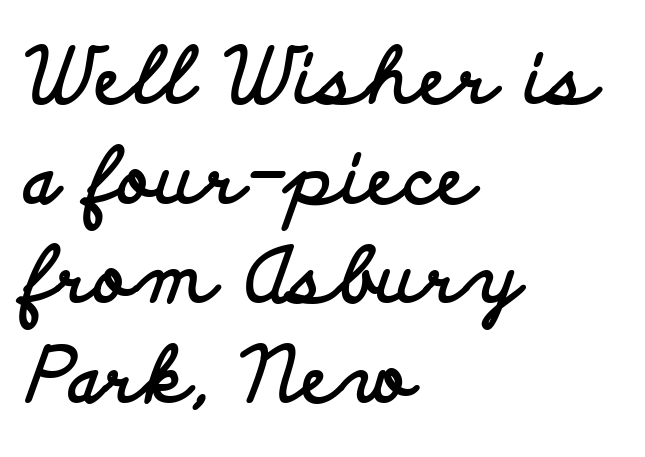
Looks like regular typesetting: each glyph gets only the width it needs. Alignment: flush left. In terms of weight, the rendering is a true, heavy bold. The string is rendered with underlining switched off. Each letter's strokes conclude bluntly, with no projecting serifs.
